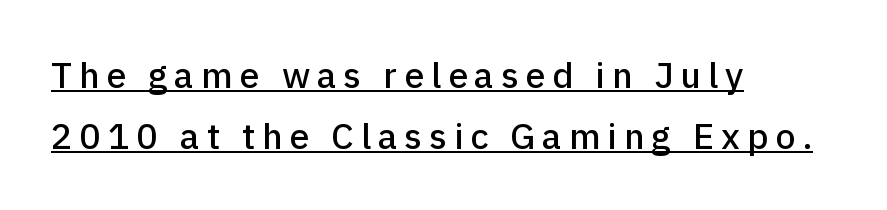
The image shows 36 px sans-serif type, upright; set left-aligned, normal line spacing (1.69x), underlined; low stroke contrast and a medium x-height.
